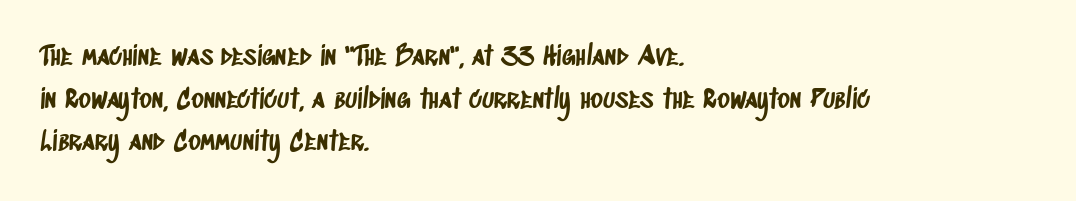
Q: Is the text underlined? A: No.
Q: How is the paragraph aligned? A: Left-aligned.
Q: Is the spacing between letters normal or unusually wide? A: Normal.
Q: Is the spacing between lines tight, normal or loose? A: Normal.
